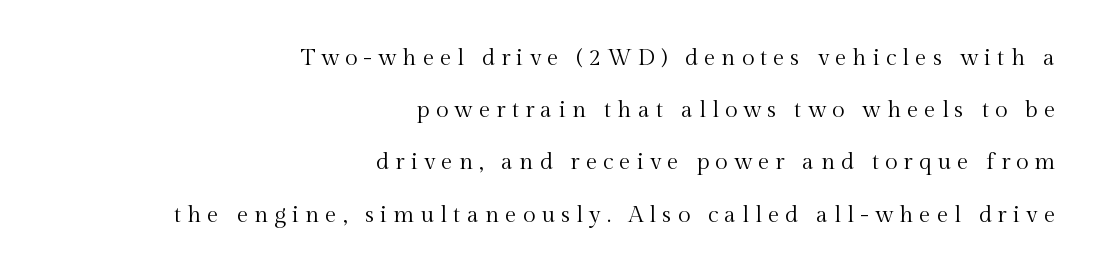
Q: Is the text bold? A: No.
Q: Is the text italic (slanted)? A: No, it is upright.
Q: Is the text underlined? A: No.
Q: How is the paragraph aligned? A: Right-aligned.
Q: Is the spacing between letters normal or unusually wide? A: Unusually wide.
Q: Is the spacing between lines tight, normal or loose? A: Loose.
